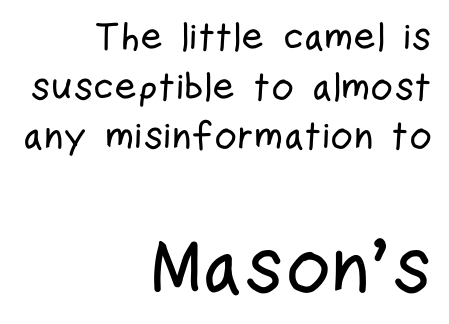
The image shows 78 px condensed sans-serif type, upright; set right-aligned, normal line spacing (1.27x), normal letter spacing, not underlined; the second (bottom) block is 2.0x larger; low stroke contrast and a medium x-height.
